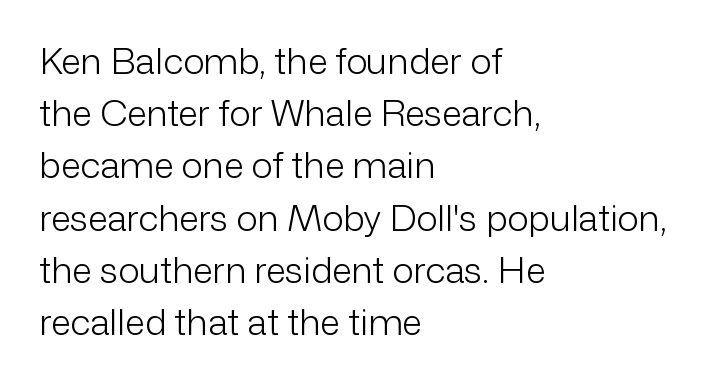
The passage shown is typed in a proportional face where columns would drift. A typesetter would call this leading conventional body-copy spacing. When letters stand straight like this, we call the style roman or upright. Decoration check: the copy has no underline.
